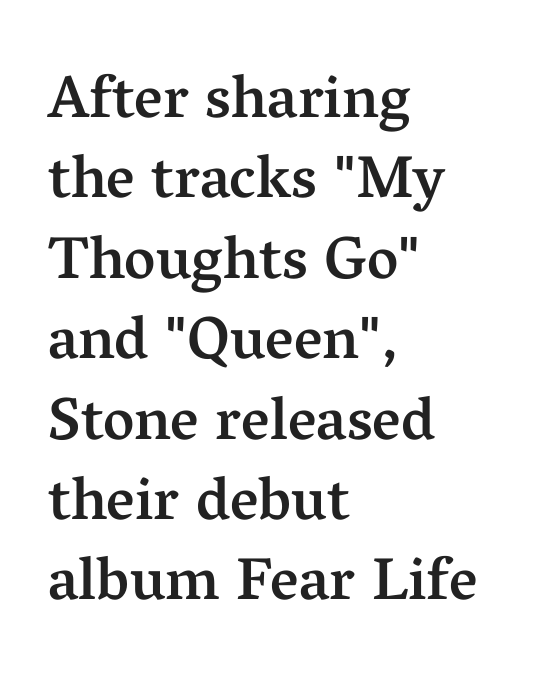
The rows are spaced the way most documents space them. You can tell it's not italic because the verticals are truly vertical. Classification — serif. Has an underline been added? It has not. The letters advance in unequal steps, a hallmark of proportional type. This sample uses plain, unmodified letter spacing.
